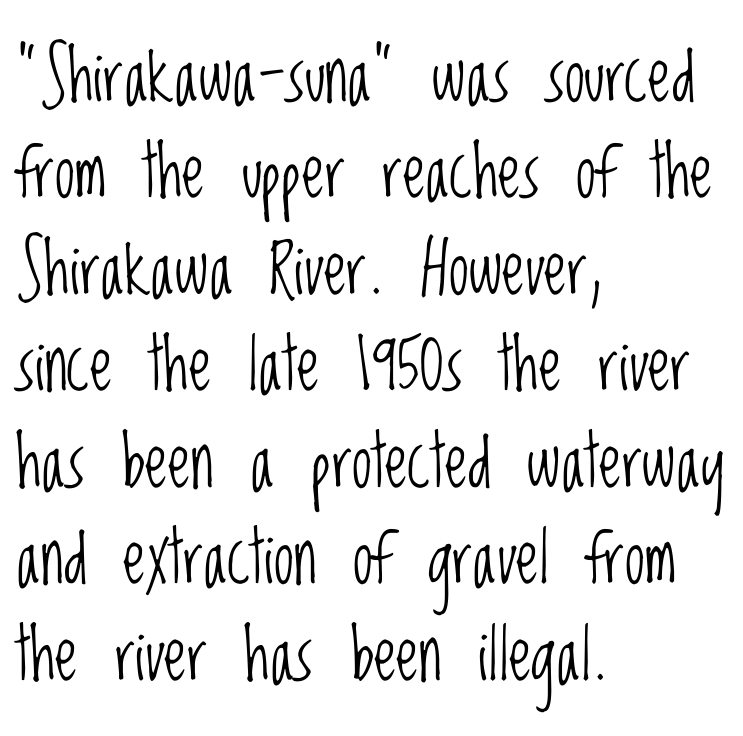
{"serif": "no", "italic": "no", "bold": "no", "weight": "light", "width": "condensed", "stroke_contrast": "low", "x_height": "large", "monospaced": "no", "underline": "no", "align": "left", "line_spacing": "normal", "line_spacing_ratio": 1.34, "letter_spacing": "normal", "letter_spacing_em": 0.0, "glyph_px": 72}
